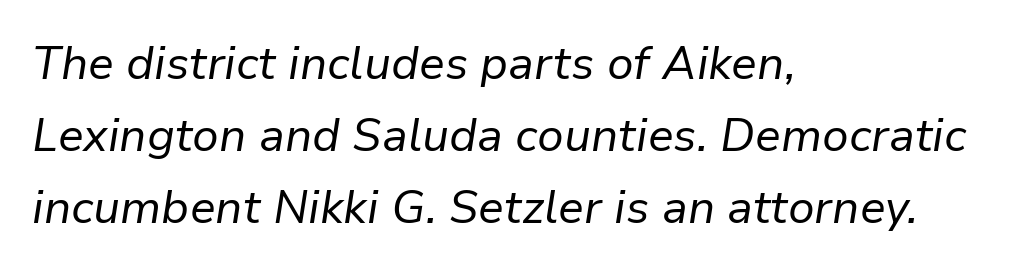
The image shows 46 px regular-weight type, italic (leaning right); set left-aligned, normal line spacing (1.56x), normal letter spacing, not underlined; low stroke contrast and a medium x-height.
